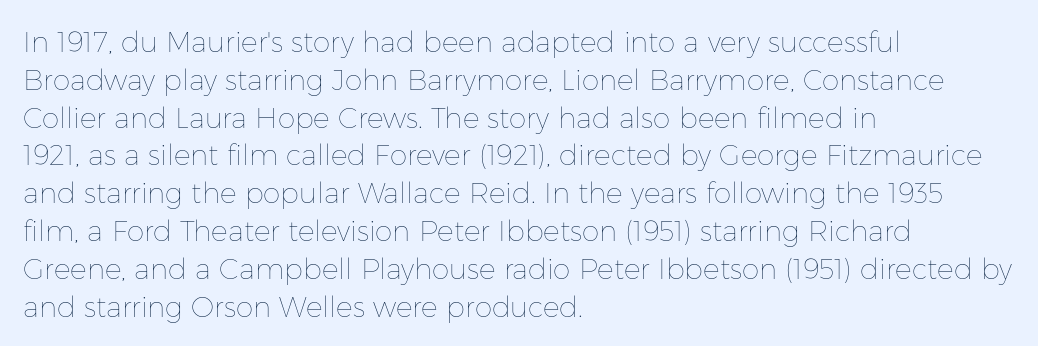
{"italic": "no", "bold": "no", "weight": "thin", "width": "normal", "stroke_contrast": "low", "x_height": "medium", "monospaced": "no", "underline": "no", "align": "left", "line_spacing": "normal", "line_spacing_ratio": 1.35, "letter_spacing": "normal", "letter_spacing_em": 0.0, "glyph_px": 28}
